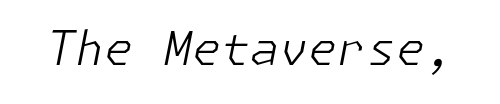
Q: Is the text bold? A: No.
Q: Is the text italic (slanted)? A: Yes, it leans right by about 11 degrees.
Q: Is the text underlined? A: No.
Q: Is the spacing between letters normal or unusually wide? A: Normal.
Q: Width (condensed, normal, or wide)? A: Normal.
Q: Stroke contrast? A: Low.
Q: x-height? A: Medium.
